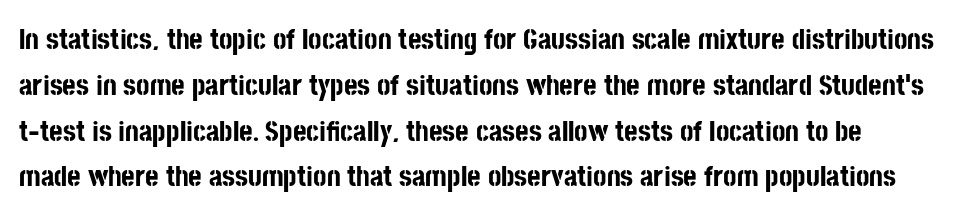
Q: Is the text bold? A: Yes.
Q: Is the text italic (slanted)? A: No, it is upright.
Q: Is the typeface a serif or a sans-serif typeface? A: Sans-serif.
Q: Is the text underlined? A: No.
Q: Is the spacing between letters normal or unusually wide? A: Normal.
Q: Is the spacing between lines tight, normal or loose? A: Normal.
Q: Width (condensed, normal, or wide)? A: Condensed.
Q: Stroke contrast? A: Low.
Q: x-height? A: Large.
Q: Monospaced? A: No.
